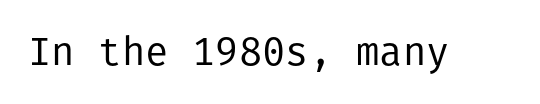
{"serif": "no", "italic": "no", "bold": "no", "weight": "regular", "width": "normal", "stroke_contrast": "low", "x_height": "medium", "underline": "no", "letter_spacing": "normal", "letter_spacing_em": 0.0, "glyph_px": 39}
